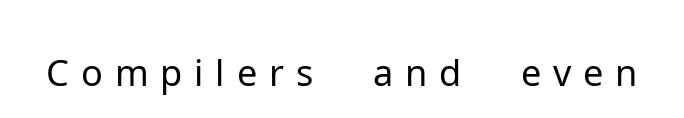
Every character sits straight up, as roman type does. A typesetter would call this proportional, since set widths differ per character. Stems here are at most as thick as an everyday book face. Unlike a traditional serif, this face leaves its strokes unadorned. Quick note: underline off.
